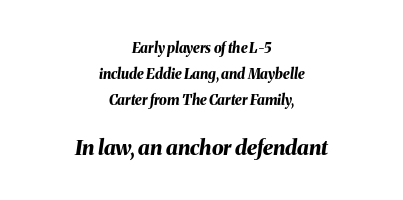
The axis of the letterforms is tilted away from vertical. Look at the tracking — it's just the regular setting, nothing added. Strong, thick strokes mark this as bold type. Plain, unruled lines of type. Look at the glyph heights: the lower group is clearly the bigger setting.
